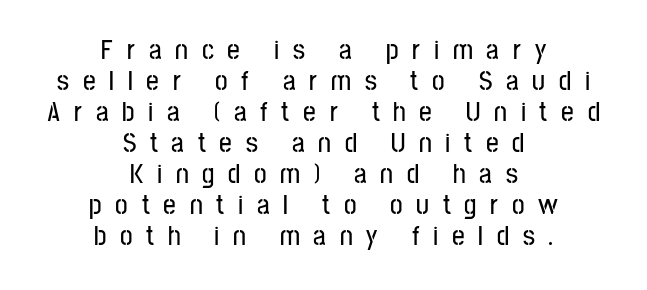
The image shows 28 px condensed sans-serif type, upright; set centered, tight line spacing (1.11x), unusually wide letter spacing (+0.49 em), not underlined; low stroke contrast and a medium x-height.
